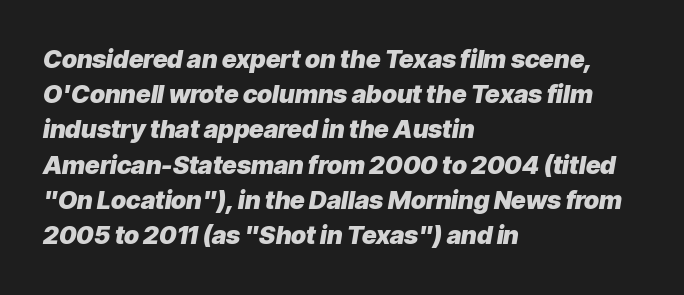
Q: Is the text bold? A: Yes.
Q: Is the text italic (slanted)? A: Yes, it leans right by about 9 degrees.
Q: Is the text underlined? A: No.
Q: How is the paragraph aligned? A: Left-aligned.
Q: Is the spacing between letters normal or unusually wide? A: Normal.
Q: Is the spacing between lines tight, normal or loose? A: Normal.
